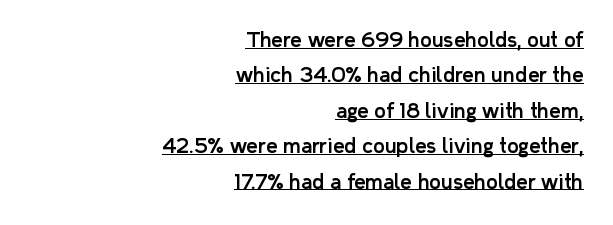
In CSS terms this would be text-align: right. Nope, not italic — everything's standing straight. In terms of letterspacing, this is plain default setting. Notice how a bar underscores the lettering throughout.
